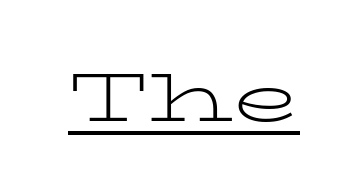
The image shows 68 px light, wide serif type, upright; set normal letter spacing, underlined; low stroke contrast and a medium x-height.
